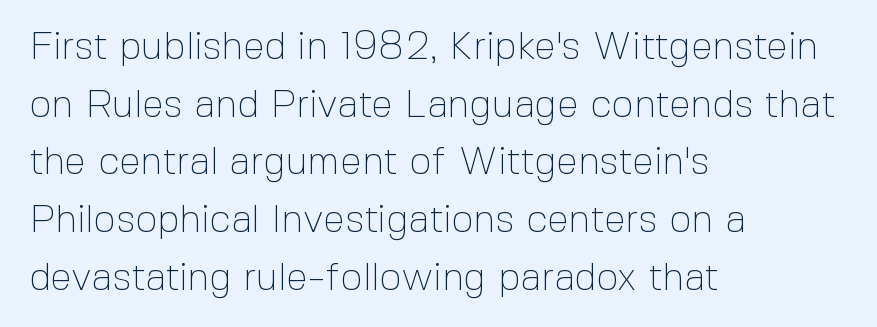
Q: Is the text bold? A: No.
Q: Is the text italic (slanted)? A: No, it is upright.
Q: Is the typeface a serif or a sans-serif typeface? A: Sans-serif.
Q: Is the text underlined? A: No.
Q: How is the paragraph aligned? A: Left-aligned.
Q: Is the spacing between letters normal or unusually wide? A: Normal.
Q: Is the spacing between lines tight, normal or loose? A: Normal.
Q: Width (condensed, normal, or wide)? A: Normal.
Q: x-height? A: Medium.
Q: Monospaced? A: No.
